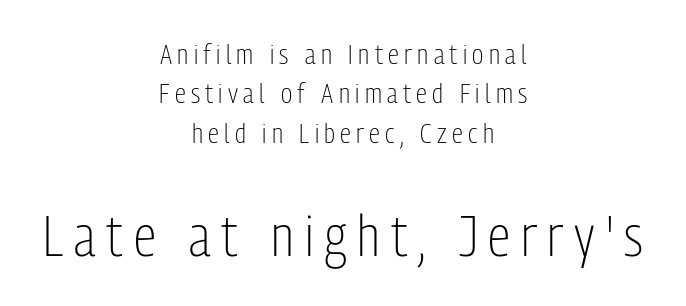
The image shows 57 px light, condensed sans-serif type, upright; set centered, normal line spacing (1.41x), not underlined; the second (bottom) block is 2.04x larger; low stroke contrast and a medium x-height.
